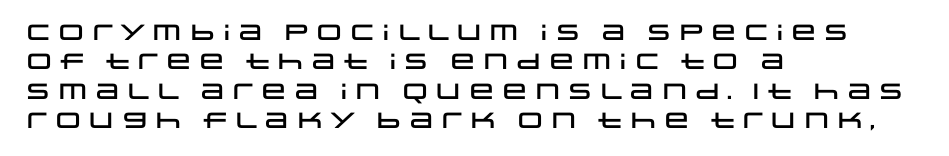
{"italic": "no", "underline": "no", "align": "left", "line_spacing": "normal", "line_spacing_ratio": 1.34, "letter_spacing": "normal", "letter_spacing_em": 0.0, "glyph_px": 22}
